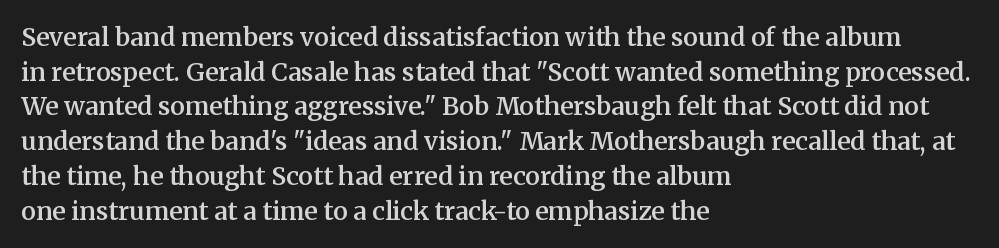
Quick note: underline off. The block of text has a typical density, with ordinary space between rows. Does the lettering tilt? It doesn't — this is upright. Characters follow at the spacing the type designer built in.
